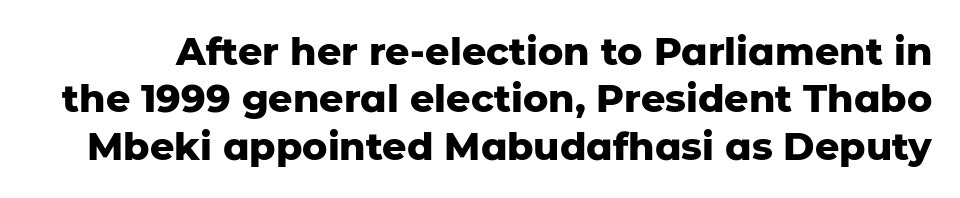
{"serif": "no", "italic": "no", "bold": "yes", "weight": "heavy", "width": "normal", "stroke_contrast": "low", "x_height": "medium", "monospaced": "no", "underline": "no", "line_spacing": "normal", "line_spacing_ratio": 1.25, "letter_spacing": "normal", "letter_spacing_em": 0.0, "glyph_px": 38}
